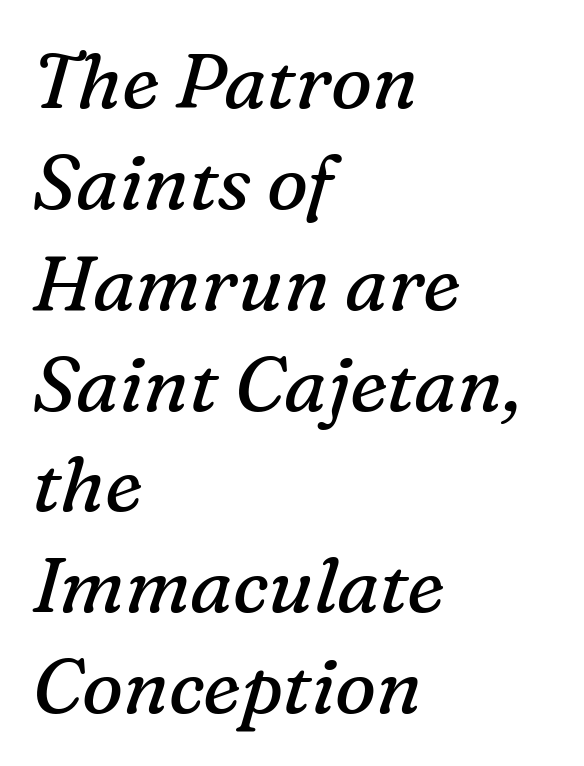
Q: Is the text bold? A: No.
Q: Is the text italic (slanted)? A: Yes, it leans right by about 16 degrees.
Q: Is the typeface a serif or a sans-serif typeface? A: Serif.
Q: Is the text underlined? A: No.
Q: How is the paragraph aligned? A: Left-aligned.
Q: Is the spacing between letters normal or unusually wide? A: Normal.
Q: Is the spacing between lines tight, normal or loose? A: Normal.
Q: Width (condensed, normal, or wide)? A: Normal.
Q: Stroke contrast? A: Medium.
Q: x-height? A: Medium.
Q: Monospaced? A: No.
